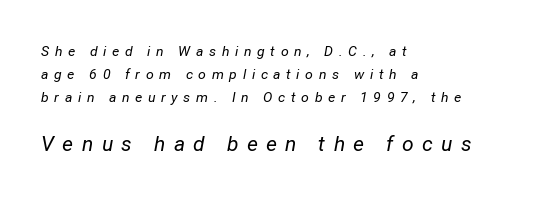
This layout puts the modest block above and the oversized block below. The compositor pushed each line to the left boundary. Is there much room between lines? A standard amount, neither cramped nor airy. Students, note that the glyphs here are deliberately spaced far apart. In terms of posture, this sample is oblique.
